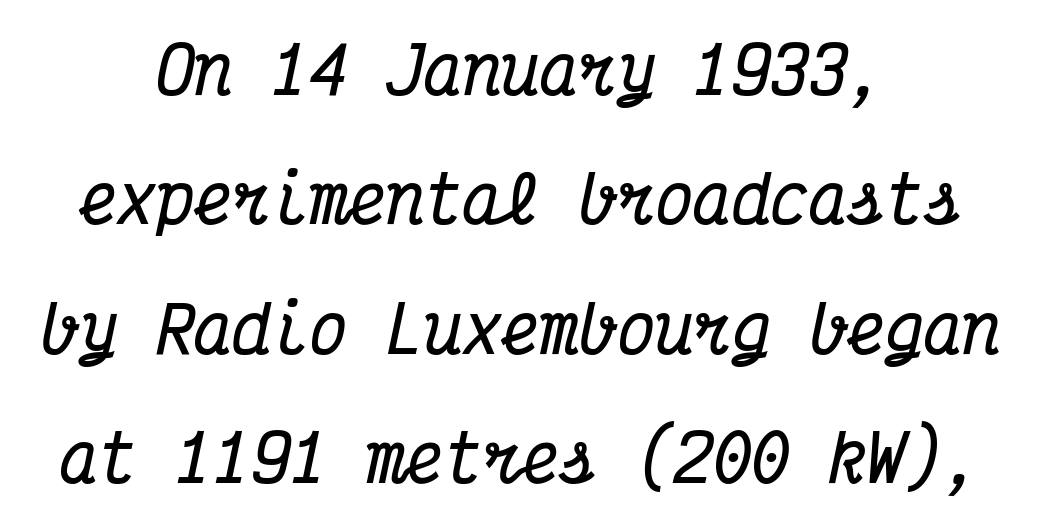
Do the characters align in a grid? Yes, the font is monospaced. Are there feet on the stems? There are — it's a serif. This block would shrink considerably if given ordinary leading; it's expanded now. The specimen omits any rule beneath the text block's lines.
